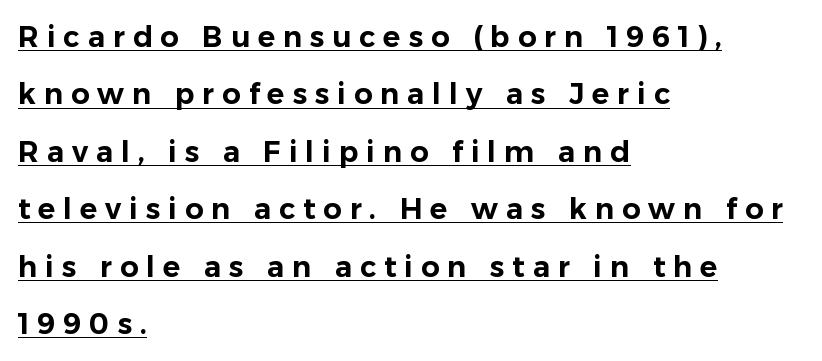
The rendering uses natural spacing where letterforms have individual widths. If you drew a ruler down the left edge, every line would touch it. The specimen reads as upright at a glance. Tracking value appears strongly positive — letters spread wide. Every word sits above its own underline. The text was rendered using a sans face with plain stroke endings.
